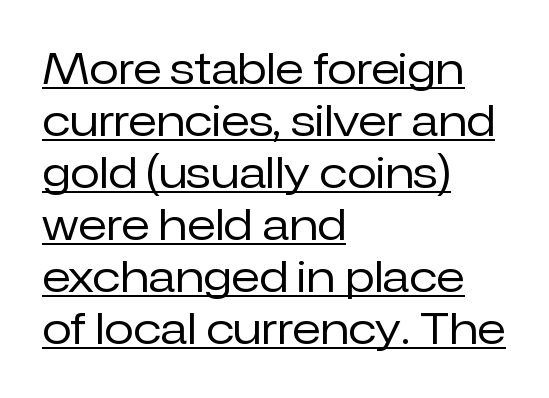
Q: Is the text bold? A: No.
Q: Is the text italic (slanted)? A: No, it is upright.
Q: Is the typeface a serif or a sans-serif typeface? A: Sans-serif.
Q: Is the text underlined? A: Yes.
Q: How is the paragraph aligned? A: Left-aligned.
Q: Is the spacing between letters normal or unusually wide? A: Normal.
Q: Width (condensed, normal, or wide)? A: Normal.
Q: Stroke contrast? A: Low.
Q: x-height? A: Medium.
Q: Monospaced? A: No.
